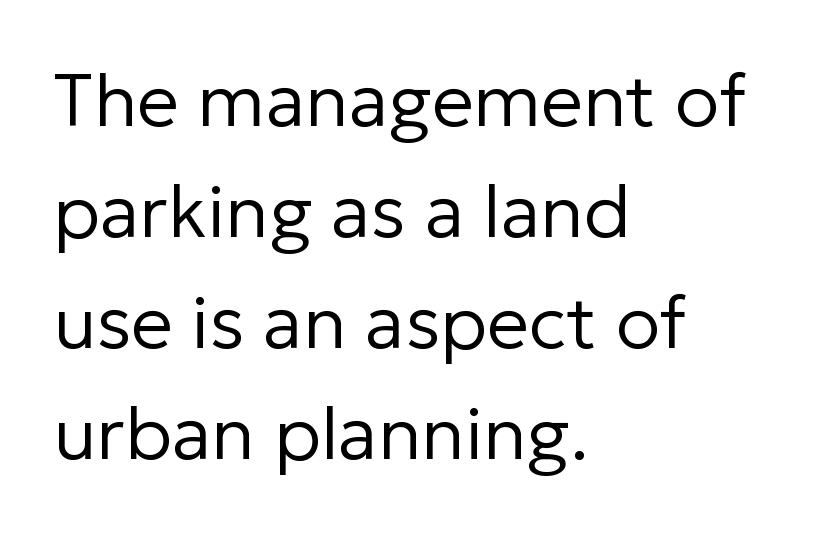
{"serif": "no", "italic": "no", "bold": "no", "weight": "regular", "width": "normal", "stroke_contrast": "low", "x_height": "medium", "monospaced": "no", "underline": "no", "align": "left", "line_spacing": "normal", "line_spacing_ratio": 1.5, "letter_spacing": "normal", "letter_spacing_em": 0.0, "glyph_px": 74}
